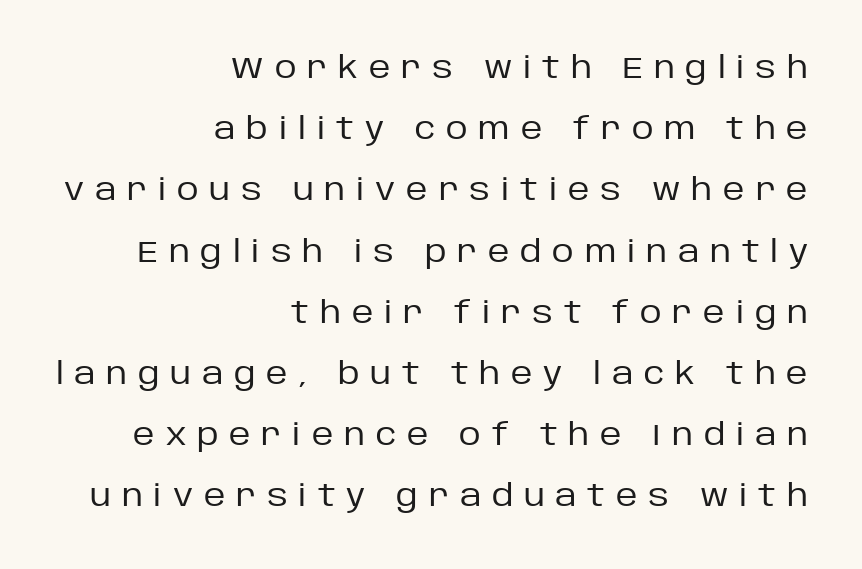
Q: Is the text bold? A: No.
Q: Is the text italic (slanted)? A: No, it is upright.
Q: Is the typeface a serif or a sans-serif typeface? A: Sans-serif.
Q: Is the text underlined? A: No.
Q: How is the paragraph aligned? A: Right-aligned.
Q: Is the spacing between letters normal or unusually wide? A: Unusually wide.
Q: Is the spacing between lines tight, normal or loose? A: Loose.
Q: Width (condensed, normal, or wide)? A: Normal.
Q: Stroke contrast? A: Low.
Q: x-height? A: Large.
Q: Monospaced? A: No.
